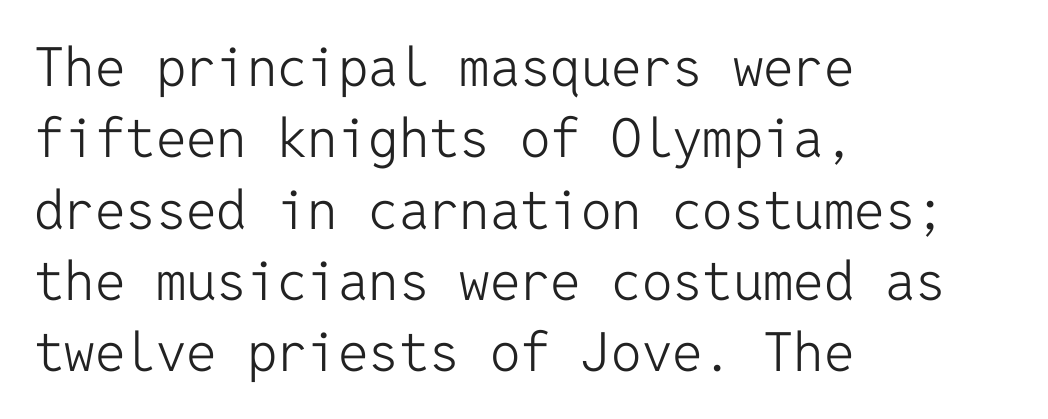
{"serif": "no", "italic": "no", "bold": "no", "weight": "light", "width": "normal", "stroke_contrast": "low", "x_height": "medium", "monospaced": "yes", "underline": "no", "align": "left", "line_spacing": "normal", "line_spacing_ratio": 1.32, "letter_spacing": "normal", "letter_spacing_em": 0.0, "glyph_px": 54}
